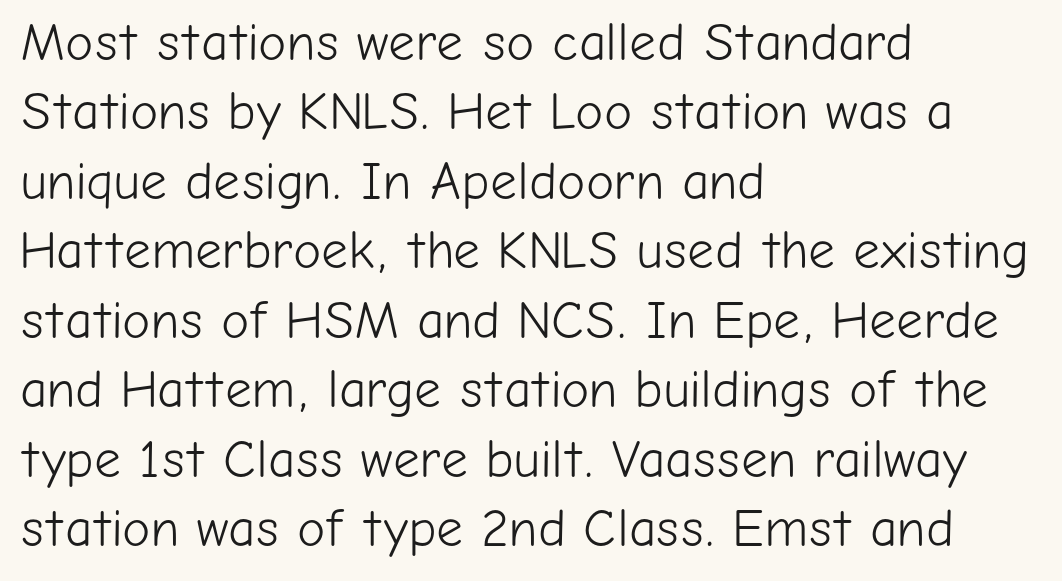
{"serif": "no", "italic": "no", "bold": "no", "weight": "light", "width": "normal", "stroke_contrast": "low", "x_height": "medium", "monospaced": "no", "underline": "no", "align": "left", "line_spacing": "normal", "line_spacing_ratio": 1.31, "letter_spacing": "normal", "letter_spacing_em": 0.0, "glyph_px": 53}
